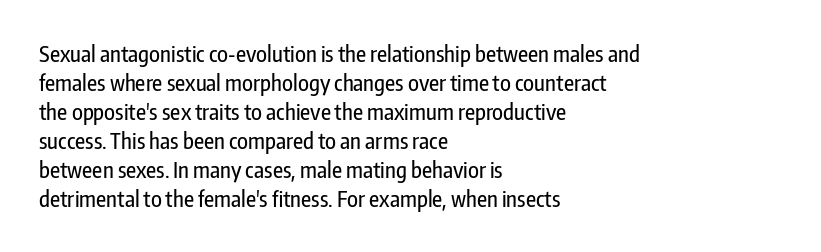
The image shows 22 px text type, upright; set left-aligned, normal line spacing (1.32x), normal letter spacing, not underlined.
